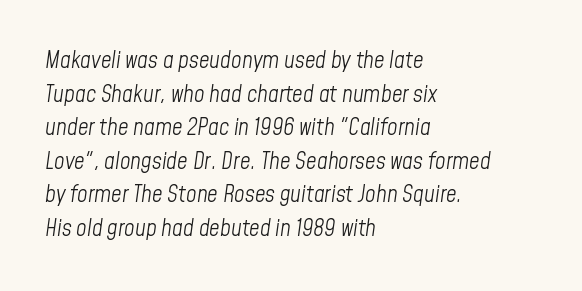
Here the glyphs are tracked normally, forming tight word shapes. Rule under the text: the space is simply empty. The cut favours lightness, reaching ordinary text weight at its darkest. These lines sit exactly where default settings would place them.
